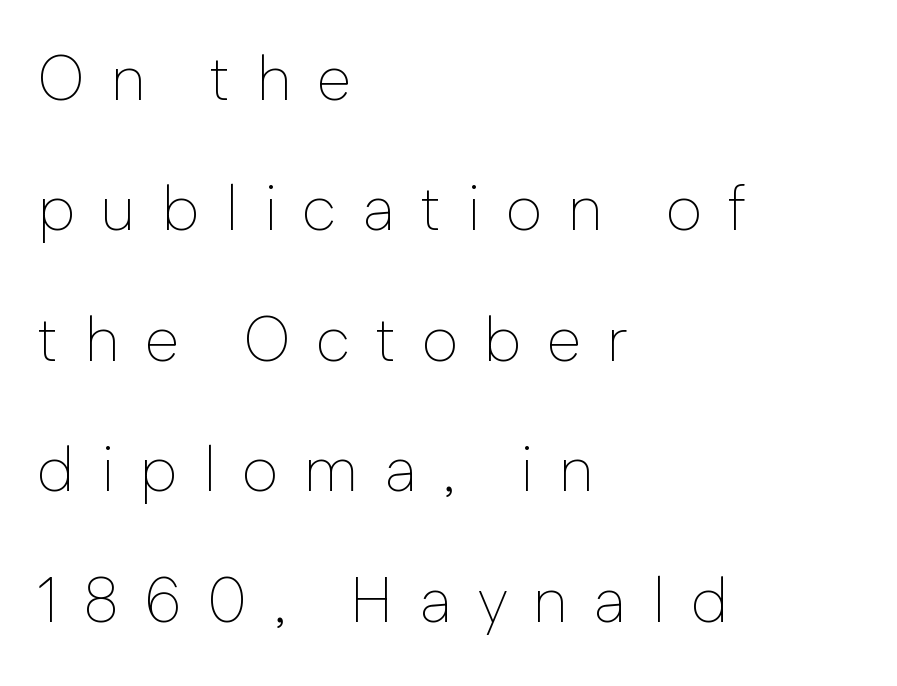
Only glyphs here, with clear space below each row. If you drew a line through each stem, it would be perfectly vertical. Here the designer chose a conventional face with non-uniform glyph widths. Weight class: somewhere from thin through regular. The setting favours the left margin, as ordinary paragraphs usually do.
